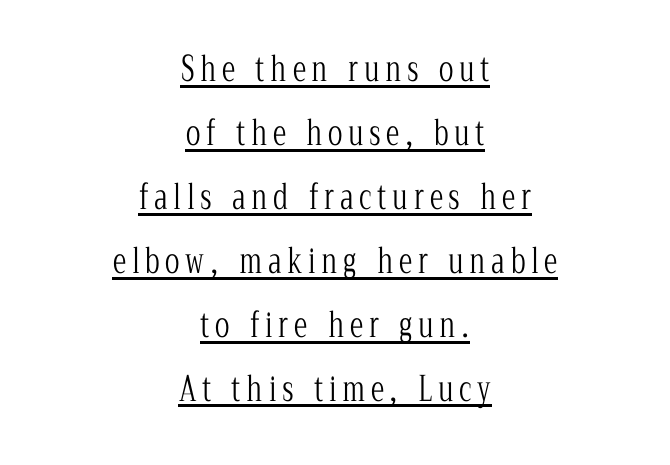
{"serif": "yes", "italic": "no", "bold": "no", "weight": "light", "width": "condensed", "stroke_contrast": "low", "x_height": "medium", "monospaced": "no", "underline": "yes", "align": "center", "line_spacing_ratio": 1.88, "glyph_px": 34}
